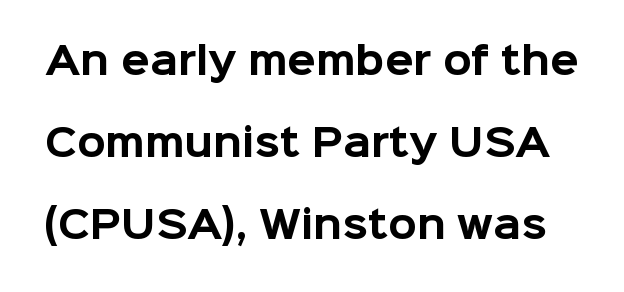
Serif or sans? Sans — the stroke terminals are bare. Plenty of ink on the page — the face is bold. Honestly, the letter spacing is just normal — you wouldn't notice it. Varying glyph widths throughout — classic text-font behaviour. The area under the type is left untouched. Compared with typical paragraphs, the rows here are farther apart.
